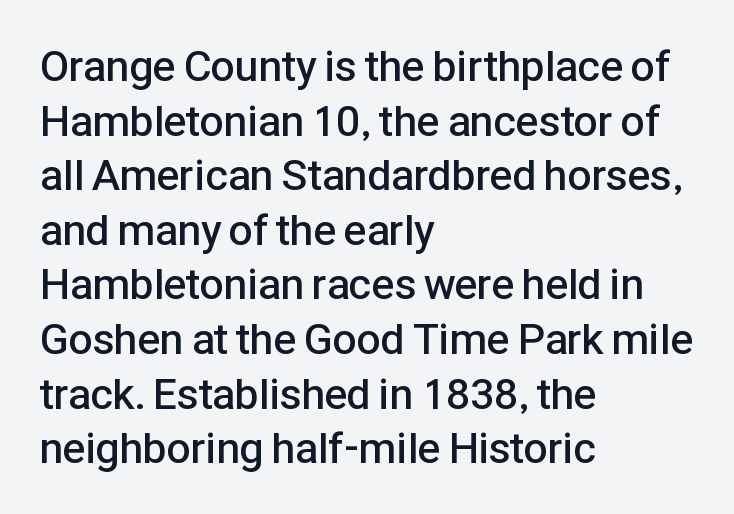
Q: Is the text bold? A: Semi-bold.
Q: Is the text italic (slanted)? A: No, it is upright.
Q: Is the typeface a serif or a sans-serif typeface? A: Sans-serif.
Q: Is the text underlined? A: No.
Q: How is the paragraph aligned? A: Left-aligned.
Q: Is the spacing between letters normal or unusually wide? A: Normal.
Q: Is the spacing between lines tight, normal or loose? A: Normal.
Q: Width (condensed, normal, or wide)? A: Normal.
Q: Stroke contrast? A: Low.
Q: x-height? A: Medium.
Q: Monospaced? A: No.
